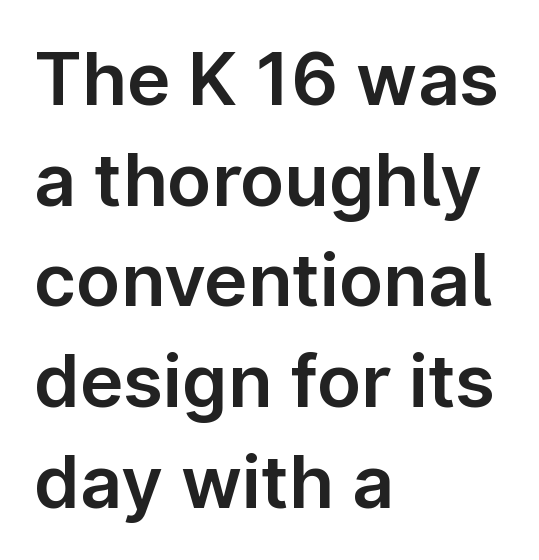
Alignment: flush left. Think of a printed novel: that variable character pitch is what you see here. Grotesque or geometric, the face here clearly has no serifs. Anything drawn beneath the words? Only blank space.
